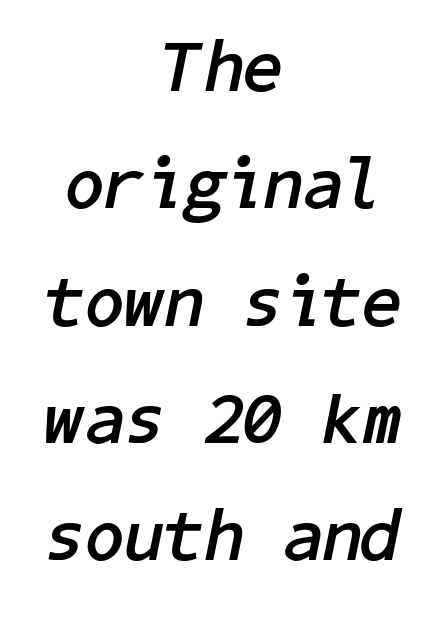
The image shows 72 px semibold type, italic (leaning right); set centered, normal line spacing (1.63x), normal letter spacing, not underlined; low stroke contrast and a medium x-height.
